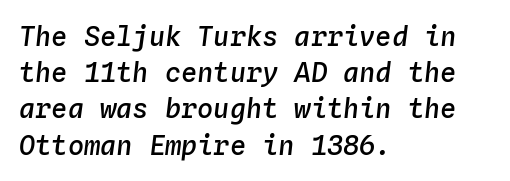
The whole block is typeset with a tilt. Unmarked baselines from the first word to the last. The block of text has a typical density, with ordinary space between rows. A semibold gives these letters moderate extra thickness, short of bold. Characters follow at the spacing the type designer built in. Visually the block forms a straight wall on the left and a jagged coastline on the right.
